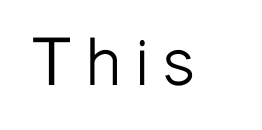
Q: Is the text bold? A: No.
Q: Is the text italic (slanted)? A: No, it is upright.
Q: Is the typeface a serif or a sans-serif typeface? A: Sans-serif.
Q: Is the text underlined? A: No.
Q: Width (condensed, normal, or wide)? A: Normal.
Q: Stroke contrast? A: Low.
Q: x-height? A: Medium.
Q: Monospaced? A: No.
